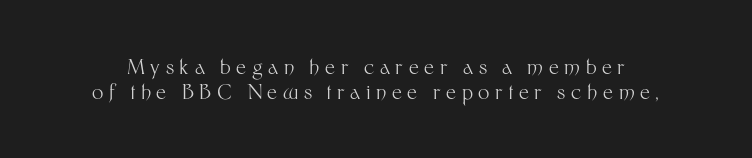
{"italic": "no", "bold": "no", "underline": "no", "line_spacing_ratio": 1.23, "letter_spacing": "wide", "letter_spacing_em": 0.28, "glyph_px": 20}
